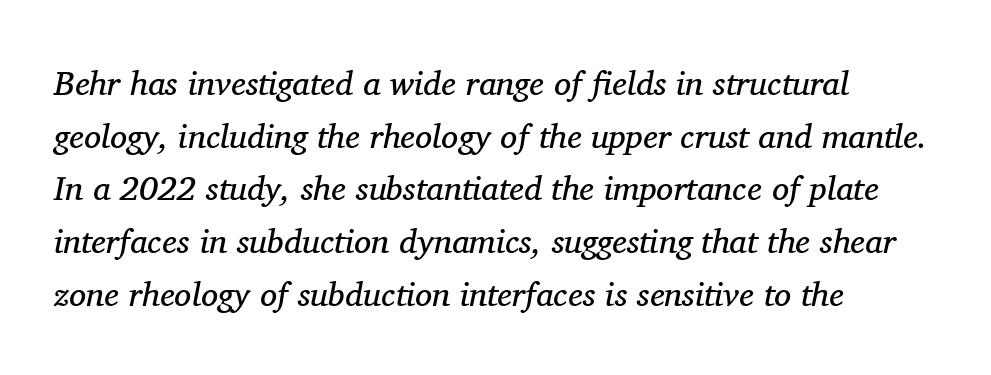
Q: Is the text bold? A: No.
Q: Is the text italic (slanted)? A: Yes, it leans right by about 11 degrees.
Q: Is the typeface a serif or a sans-serif typeface? A: Serif.
Q: Is the text underlined? A: No.
Q: How is the paragraph aligned? A: Left-aligned.
Q: Is the spacing between letters normal or unusually wide? A: Normal.
Q: Is the spacing between lines tight, normal or loose? A: Normal.
Q: Width (condensed, normal, or wide)? A: Normal.
Q: Stroke contrast? A: Medium.
Q: x-height? A: Medium.
Q: Monospaced? A: No.
